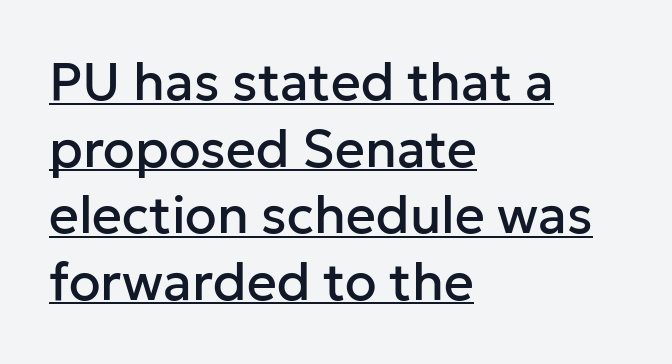
The rendering uses the underline text-decoration. This is sans-serif lettering, the kind often seen on screens and signage. Normally led — the rows are evenly, conventionally spaced. This sample is left-justified, so line endings fall wherever the words run out.
